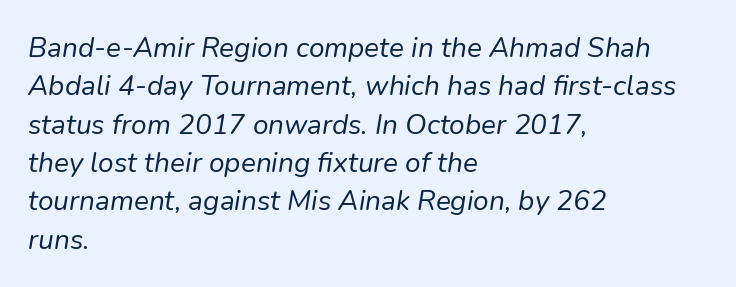
Looks like regular typesetting: each glyph gets only the width it needs. Check the space under the baseline: it is left empty. Leading: standard. Caption: multi-line text, flush left, ragged right.
